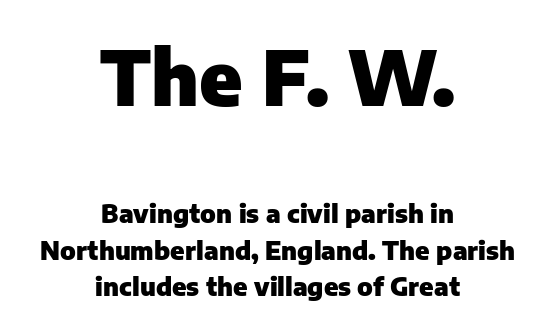
{"serif": "no", "italic": "no", "bold": "yes", "weight": "heavy", "width": "normal", "stroke_contrast": "low", "x_height": "medium", "monospaced": "no", "underline": "no", "align": "center", "line_spacing": "normal", "line_spacing_ratio": 1.46, "letter_spacing": "normal", "letter_spacing_em": 0.0, "larger_block": "first", "size_ratio": 3.0, "glyph_px": 75}
